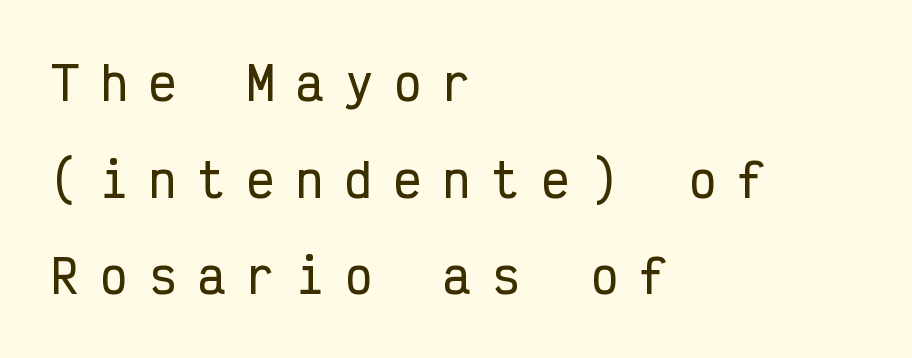
Q: Is the text italic (slanted)? A: No, it is upright.
Q: Is the typeface a serif or a sans-serif typeface? A: Sans-serif.
Q: Is the text underlined? A: No.
Q: How is the paragraph aligned? A: Left-aligned.
Q: Is the spacing between letters normal or unusually wide? A: Unusually wide.
Q: Is the spacing between lines tight, normal or loose? A: Loose.
Q: Width (condensed, normal, or wide)? A: Condensed.
Q: Stroke contrast? A: Low.
Q: x-height? A: Medium.
Q: Monospaced? A: Yes.
